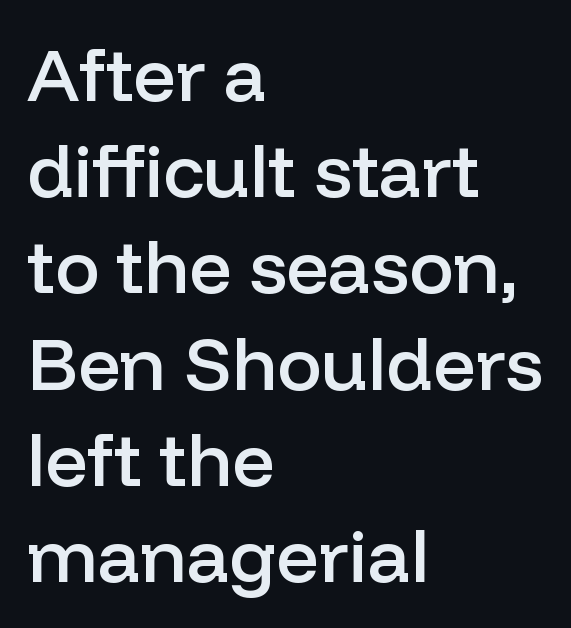
This is the regular roman posture of the typeface. Nope, no serifs anywhere on these letters. Clear beneath every line of the passage. The compositor pushed each line to the left boundary.
